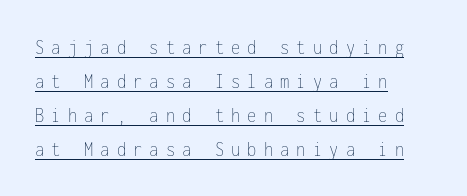
The image shows 21 px text type, upright; set left-aligned, normal line spacing (1.62x), unusually wide letter spacing (+0.34 em), underlined.
